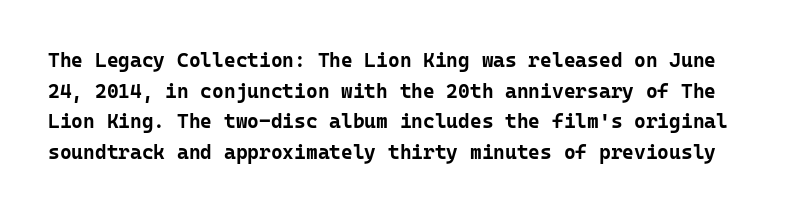
The image shows 20 px bold type, upright; set normal line spacing (1.53x), normal letter spacing, not underlined.
